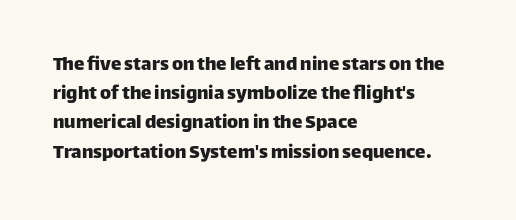
{"italic": "no", "underline": "no", "align": "left", "line_spacing": "normal", "line_spacing_ratio": 1.39, "letter_spacing": "normal", "letter_spacing_em": 0.0, "glyph_px": 21}
